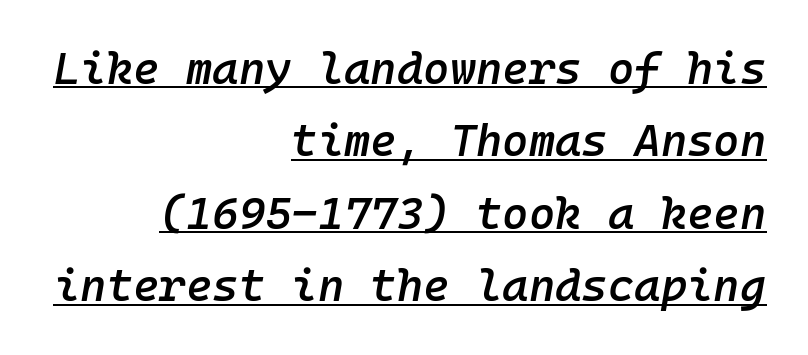
Q: Is the text bold? A: Semi-bold.
Q: Is the text italic (slanted)? A: Yes, it leans right by about 10 degrees.
Q: Is the text underlined? A: Yes.
Q: How is the paragraph aligned? A: Right-aligned.
Q: Is the spacing between letters normal or unusually wide? A: Normal.
Q: Is the spacing between lines tight, normal or loose? A: Normal.
Q: Width (condensed, normal, or wide)? A: Normal.
Q: Stroke contrast? A: Low.
Q: x-height? A: Medium.
Q: Monospaced? A: Yes.
